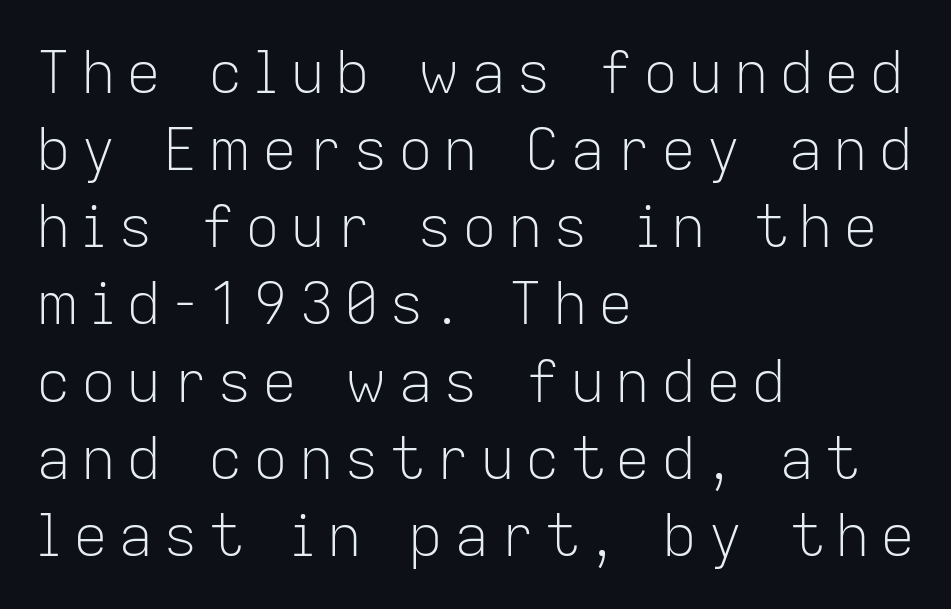
{"serif": "no", "italic": "no", "bold": "no", "weight": "light", "width": "normal", "stroke_contrast": "low", "x_height": "medium", "monospaced": "no", "underline": "no", "align": "left", "line_spacing": "normal", "line_spacing_ratio": 1.33, "glyph_px": 58}
